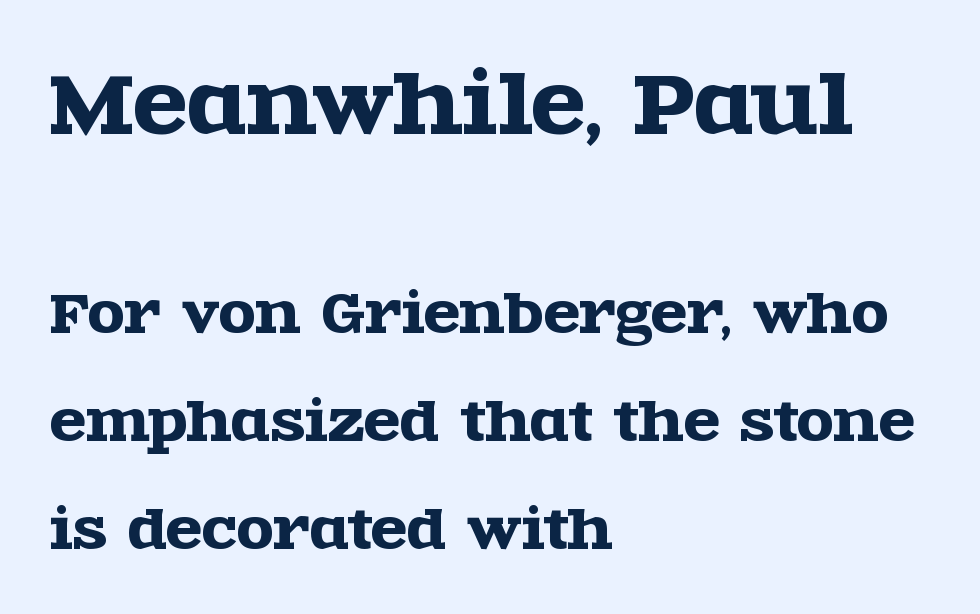
Is there any slant? The stems are plumb. Note the varied advance widths — an 'i' is clearly narrower than an 'm'. The designer dialed line spacing up above the default. The lines are quadded left.
